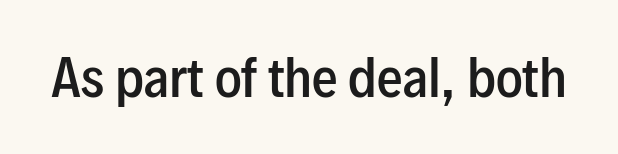
{"serif": "no", "italic": "no", "bold": "semi", "weight": "semibold", "width": "condensed", "stroke_contrast": "low", "x_height": "medium", "monospaced": "no", "underline": "no", "letter_spacing": "normal", "letter_spacing_em": 0.0, "glyph_px": 51}
